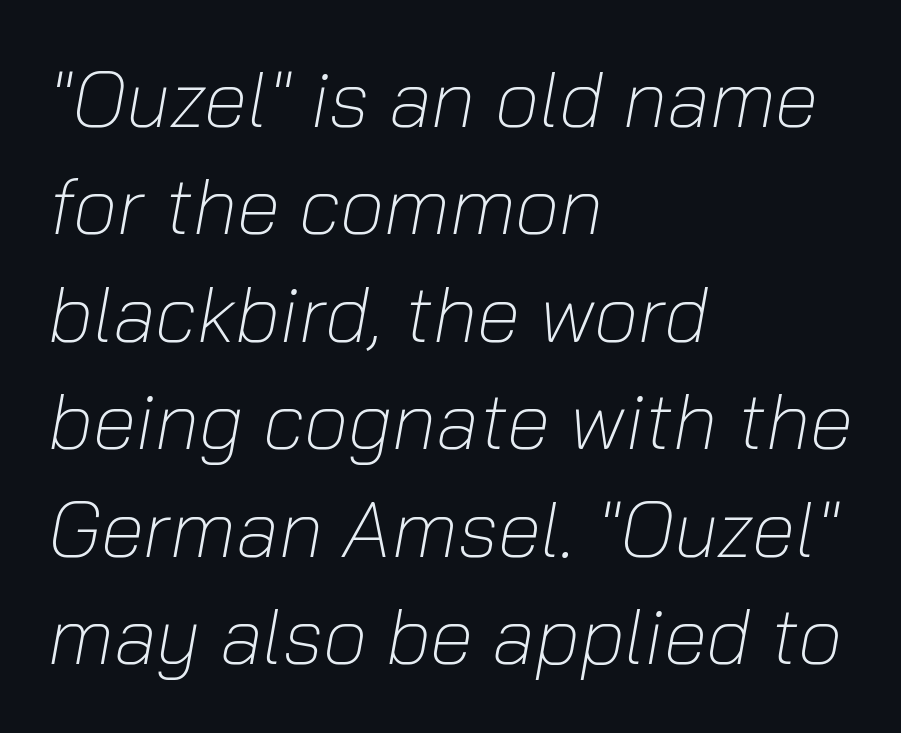
{"italic": "yes", "lean": "right", "slant_degrees": 10, "bold": "no", "weight": "light", "width": "normal", "stroke_contrast": "low", "x_height": "medium", "monospaced": "no", "underline": "no", "align": "left", "line_spacing": "normal", "line_spacing_ratio": 1.36, "letter_spacing": "normal", "letter_spacing_em": 0.0, "glyph_px": 79}
